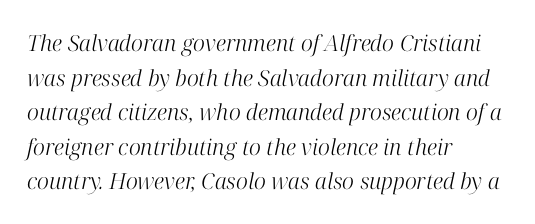
{"italic": "yes", "lean": "right", "slant_degrees": 12, "bold": "no", "underline": "no", "align": "left", "line_spacing": "normal", "line_spacing_ratio": 1.57, "letter_spacing": "normal", "letter_spacing_em": 0.0, "glyph_px": 22}
